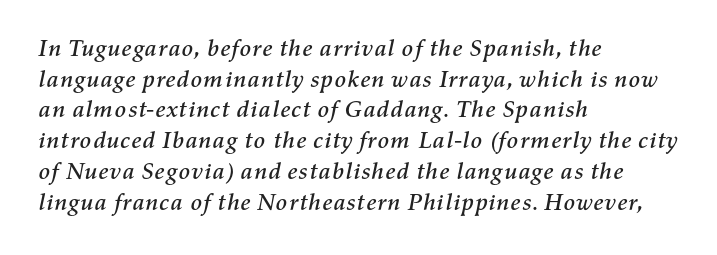
Tall strokes in this sample are angled rather than plumb. The ragged edge is on the right, which tells us the setting is flush left. These lines sit exactly where default settings would place them. Does extra space separate the letters? No, they use regular spacing. The words here are not underlined.
